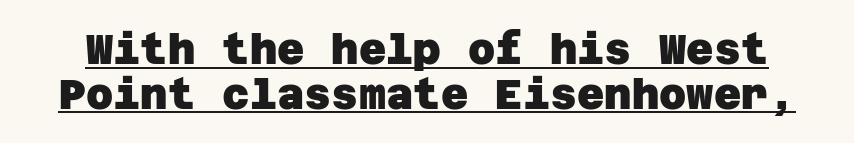
Q: Is the text bold? A: Yes.
Q: Is the typeface a serif or a sans-serif typeface? A: Sans-serif.
Q: Is the text underlined? A: Yes.
Q: Is the spacing between letters normal or unusually wide? A: Normal.
Q: Is the spacing between lines tight, normal or loose? A: Tight.
Q: Width (condensed, normal, or wide)? A: Normal.
Q: Stroke contrast? A: Low.
Q: x-height? A: Large.
